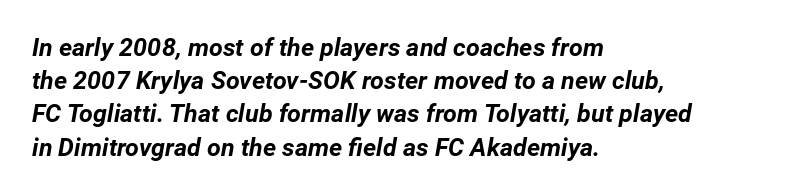
{"italic": "yes", "lean": "right", "slant_degrees": 12, "bold": "yes", "underline": "no", "align": "left", "line_spacing": "normal", "line_spacing_ratio": 1.33, "letter_spacing": "normal", "letter_spacing_em": 0.0, "glyph_px": 25}
